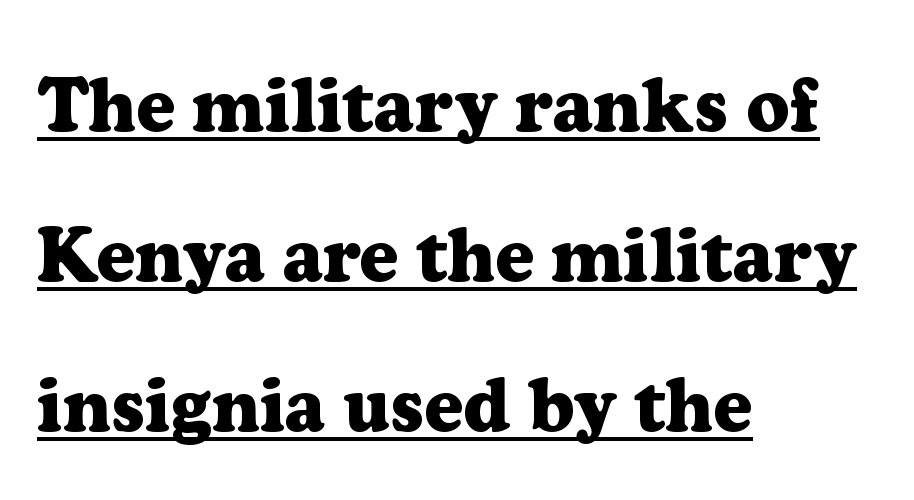
{"serif": "yes", "italic": "no", "bold": "yes", "weight": "heavy", "width": "normal", "stroke_contrast": "low", "x_height": "medium", "monospaced": "no", "underline": "yes", "align": "left", "line_spacing": "loose", "line_spacing_ratio": 2.0, "letter_spacing": "normal", "letter_spacing_em": 0.0, "glyph_px": 75}
